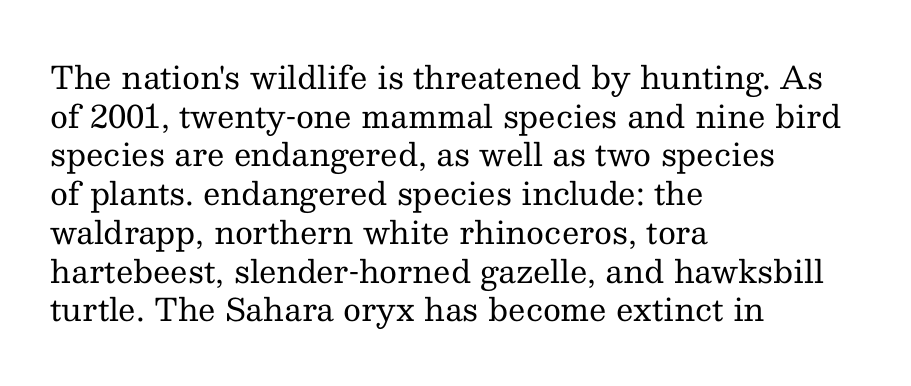
The font's upright variant was chosen for this text. The paragraph shown leans on its left margin. The leading is moderate, giving the passage an even texture. Bare-footed words on every line.
